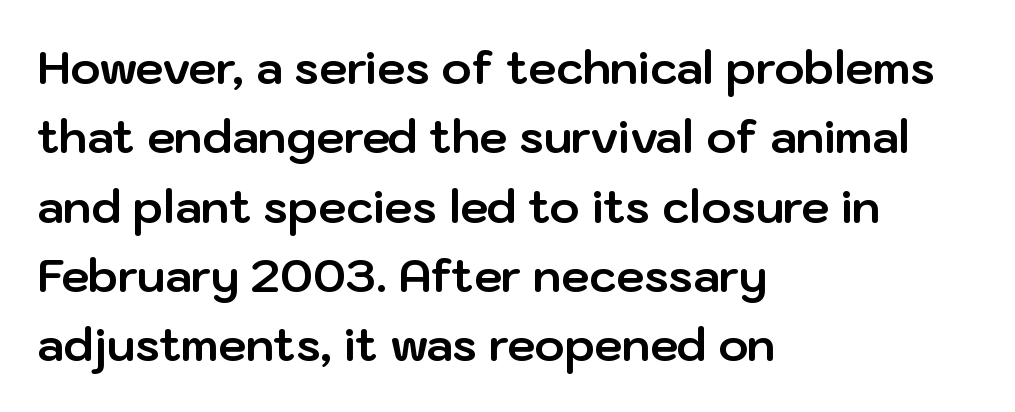
{"serif": "no", "italic": "no", "bold": "yes", "weight": "bold", "width": "normal", "stroke_contrast": "low", "x_height": "medium", "monospaced": "no", "underline": "no", "align": "left", "line_spacing": "normal", "line_spacing_ratio": 1.54, "letter_spacing": "normal", "letter_spacing_em": 0.0, "glyph_px": 45}
